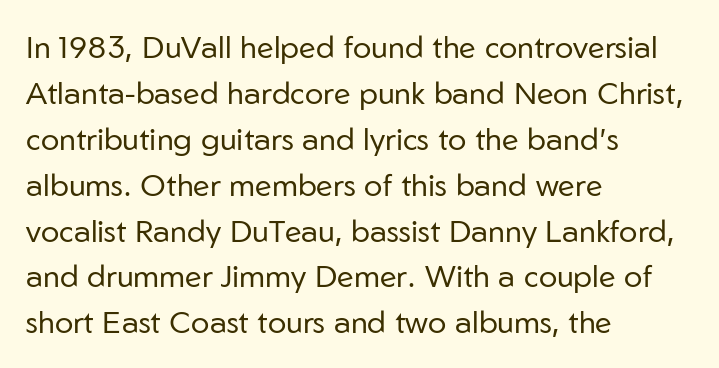
Q: Is the text bold? A: No.
Q: Is the text italic (slanted)? A: No, it is upright.
Q: Is the typeface a serif or a sans-serif typeface? A: Sans-serif.
Q: Is the text underlined? A: No.
Q: How is the paragraph aligned? A: Left-aligned.
Q: Is the spacing between letters normal or unusually wide? A: Normal.
Q: Is the spacing between lines tight, normal or loose? A: Normal.
Q: Width (condensed, normal, or wide)? A: Normal.
Q: Stroke contrast? A: Low.
Q: x-height? A: Medium.
Q: Monospaced? A: No.
